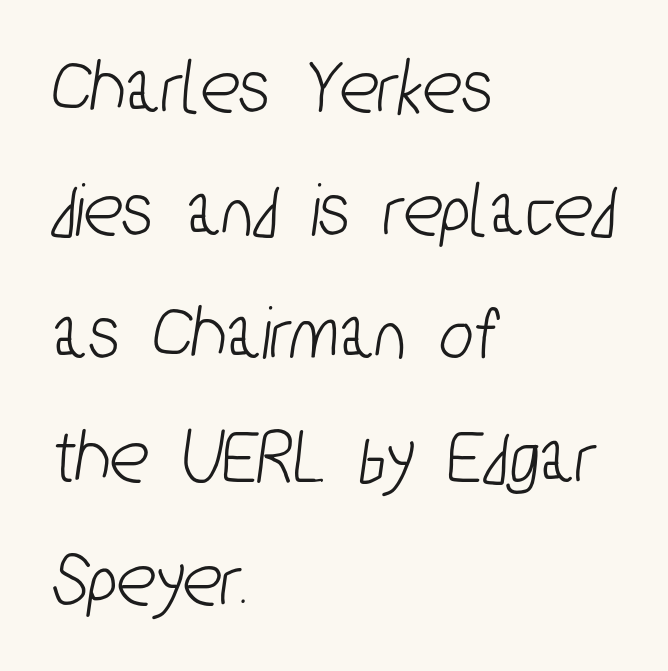
The typeface chosen for these lines omits serifs. Underline: absent. Standard letterfit; no display-style spreading of the glyphs. Proportional: the letters do not fall into vertical columns.
